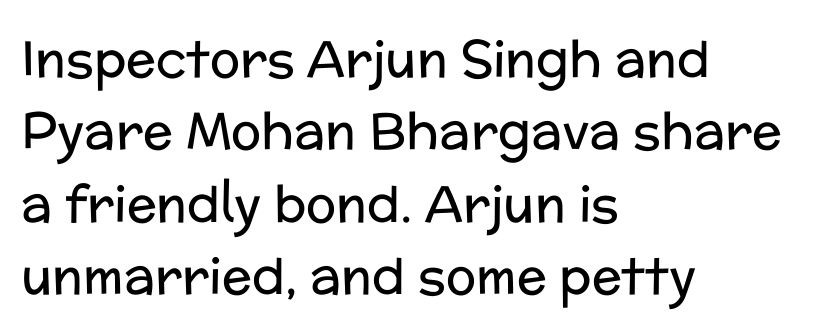
Q: Is the text bold? A: No.
Q: Is the text italic (slanted)? A: No, it is upright.
Q: Is the typeface a serif or a sans-serif typeface? A: Sans-serif.
Q: Is the text underlined? A: No.
Q: How is the paragraph aligned? A: Left-aligned.
Q: Is the spacing between letters normal or unusually wide? A: Normal.
Q: Is the spacing between lines tight, normal or loose? A: Normal.
Q: Width (condensed, normal, or wide)? A: Normal.
Q: Stroke contrast? A: Low.
Q: x-height? A: Medium.
Q: Monospaced? A: No.
